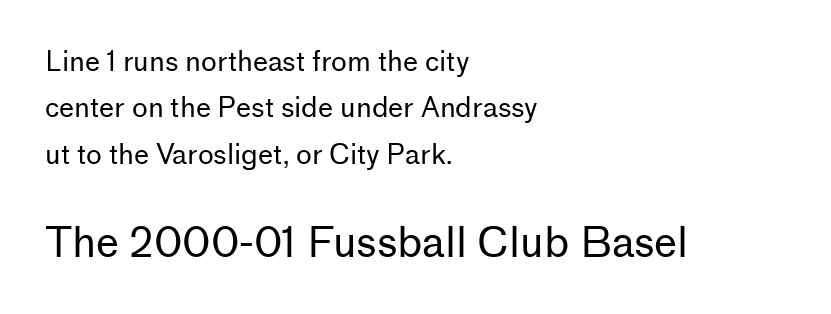
Do the characters align in a grid? No, the font is proportional. Has an underline been added? It has not. Does the lettering tilt? It doesn't — this is upright. The lines are quadded left. Stems here are at most as thick as an everyday book face.
